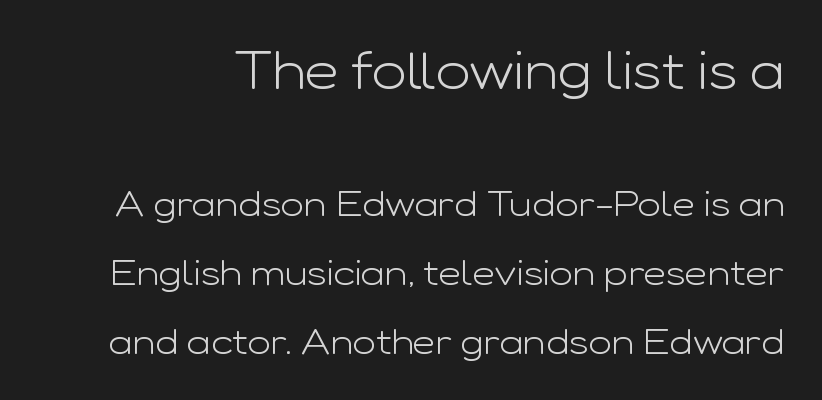
Inter-character spacing is left at the font's built-in metrics. Is this a fixed-width face? No — the glyphs have proportional, varying widths. Has an underline been added? It has not. The block of text is sparse from top to bottom, with ample space between rows. A light-to-regular cut is what we see here.
